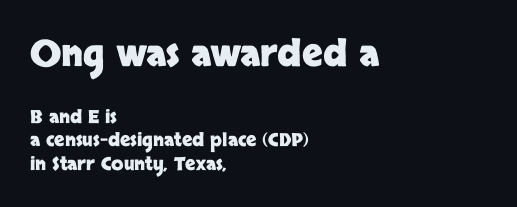
{"serif": "no", "italic": "no", "bold": "yes", "weight": "heavy", "width": "normal", "stroke_contrast": "low", "x_height": "large", "monospaced": "no", "underline": "no", "align": "left", "line_spacing": "normal", "line_spacing_ratio": 1.29, "letter_spacing": "normal", "letter_spacing_em": 0.0, "larger_block": "first", "size_ratio": 2.0, "glyph_px": 36}
